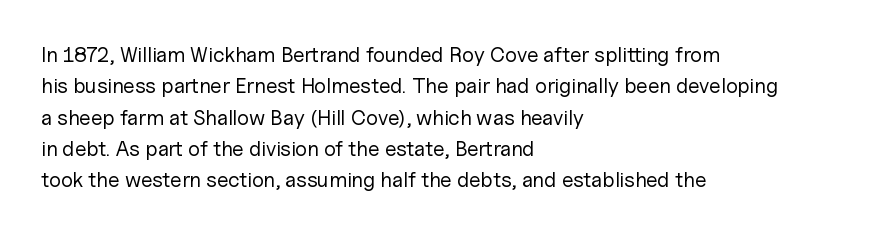
Q: Is the text bold? A: No.
Q: Is the text italic (slanted)? A: No, it is upright.
Q: Is the text underlined? A: No.
Q: How is the paragraph aligned? A: Left-aligned.
Q: Is the spacing between letters normal or unusually wide? A: Normal.
Q: Is the spacing between lines tight, normal or loose? A: Normal.
